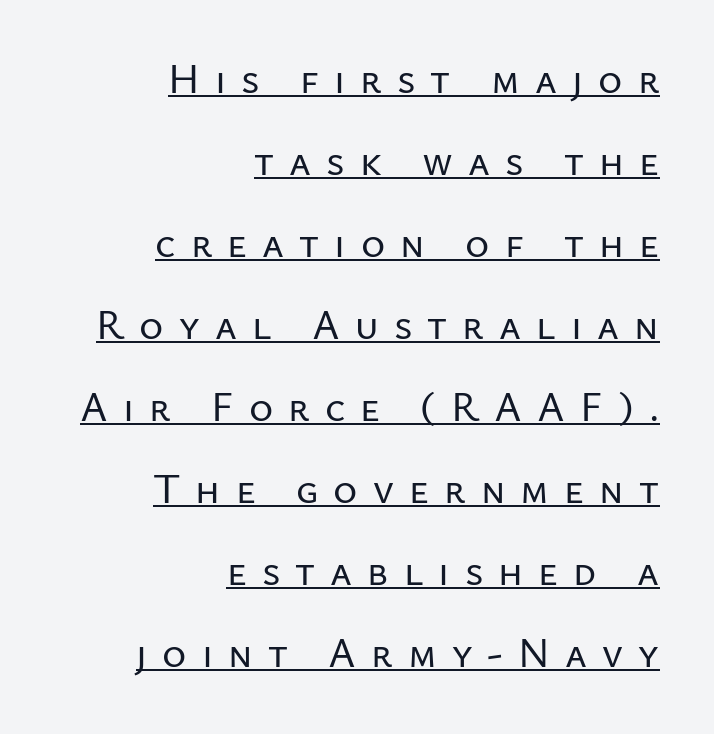
Like a heading marked for emphasis, these lines bear an underscore. Designer's note — italics off, roman on. Look at the bottom of the vertical strokes: they stop flat, with no serifs. The tracking jumps out immediately: characters are airy and widely separated. The text block is weighted toward the right margin, trailing off unevenly leftward.
